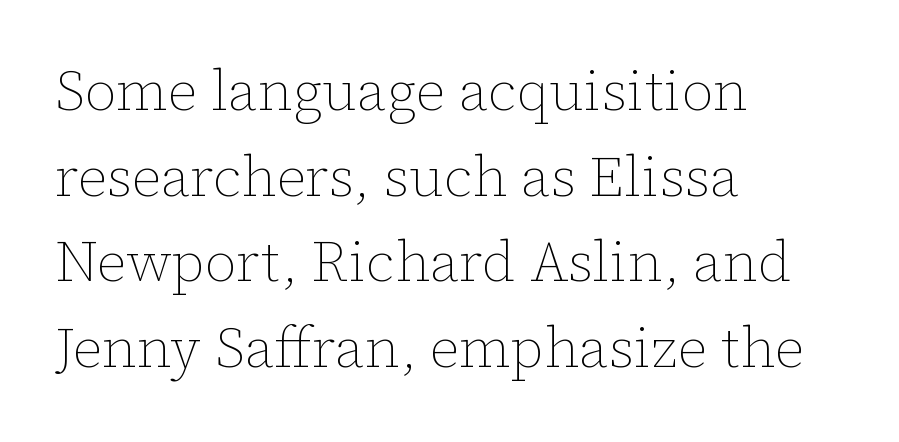
Q: Is the text bold? A: No.
Q: Is the text italic (slanted)? A: No, it is upright.
Q: Is the text underlined? A: No.
Q: How is the paragraph aligned? A: Left-aligned.
Q: Is the spacing between letters normal or unusually wide? A: Normal.
Q: Is the spacing between lines tight, normal or loose? A: Normal.
Q: Width (condensed, normal, or wide)? A: Normal.
Q: Stroke contrast? A: Low.
Q: x-height? A: Medium.
Q: Monospaced? A: No.
